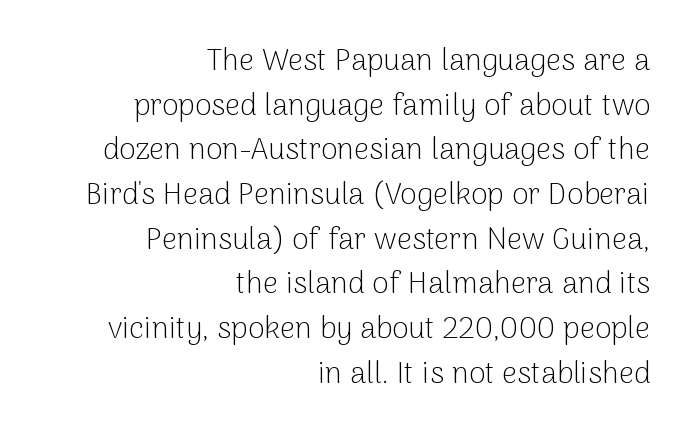
{"serif": "no", "italic": "no", "bold": "no", "weight": "light", "width": "normal", "stroke_contrast": "low", "x_height": "medium", "monospaced": "no", "underline": "no", "align": "right", "line_spacing": "normal", "line_spacing_ratio": 1.49, "letter_spacing": "normal", "letter_spacing_em": 0.0, "glyph_px": 30}
